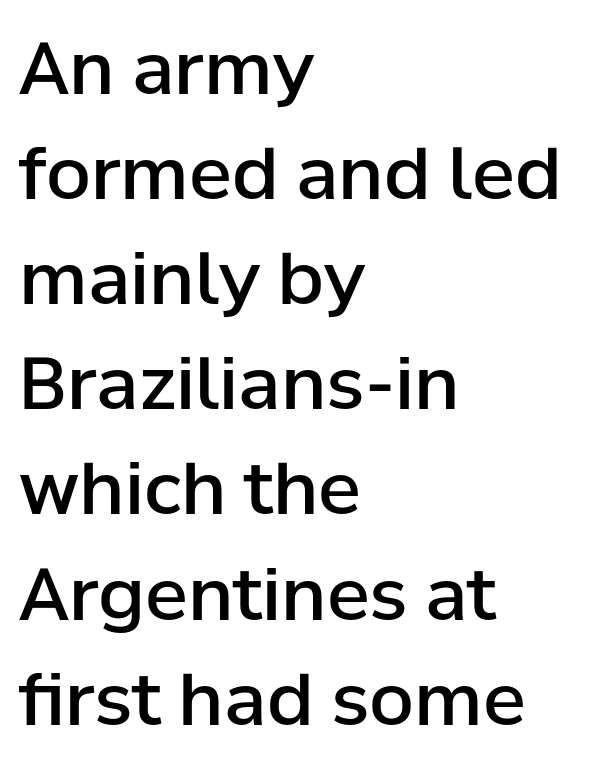
Q: Is the text bold? A: Semi-bold.
Q: Is the text italic (slanted)? A: No, it is upright.
Q: Is the typeface a serif or a sans-serif typeface? A: Sans-serif.
Q: Is the text underlined? A: No.
Q: How is the paragraph aligned? A: Left-aligned.
Q: Is the spacing between letters normal or unusually wide? A: Normal.
Q: Is the spacing between lines tight, normal or loose? A: Normal.
Q: Width (condensed, normal, or wide)? A: Normal.
Q: Stroke contrast? A: Low.
Q: x-height? A: Medium.
Q: Monospaced? A: No.
